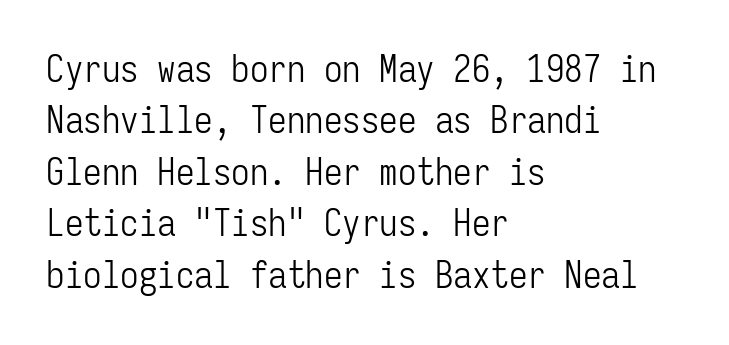
Reading down the block, your eye returns to a fixed left position each line. This sample uses a sans-serif face. Look at the tracking — it's just the regular setting, nothing added. Characters remain perfectly vertical along every line.
